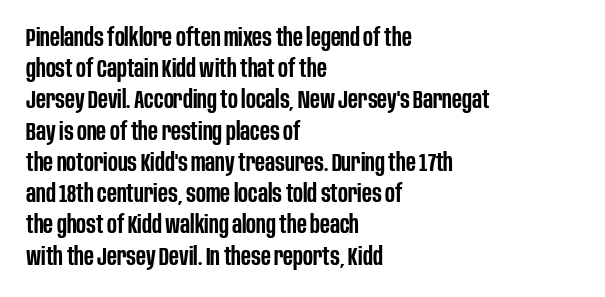
Q: Is the text bold? A: Semi-bold.
Q: Is the text italic (slanted)? A: No, it is upright.
Q: Is the text underlined? A: No.
Q: How is the paragraph aligned? A: Left-aligned.
Q: Is the spacing between letters normal or unusually wide? A: Normal.
Q: Is the spacing between lines tight, normal or loose? A: Normal.
